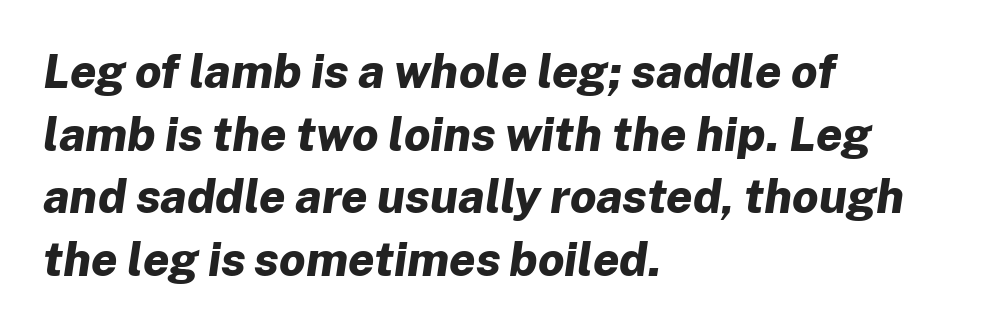
Q: Is the text bold? A: Yes.
Q: Is the text italic (slanted)? A: Yes, it leans right by about 8 degrees.
Q: Is the text underlined? A: No.
Q: How is the paragraph aligned? A: Left-aligned.
Q: Is the spacing between letters normal or unusually wide? A: Normal.
Q: Is the spacing between lines tight, normal or loose? A: Normal.
Q: Width (condensed, normal, or wide)? A: Normal.
Q: Stroke contrast? A: Low.
Q: x-height? A: Medium.
Q: Monospaced? A: No.
